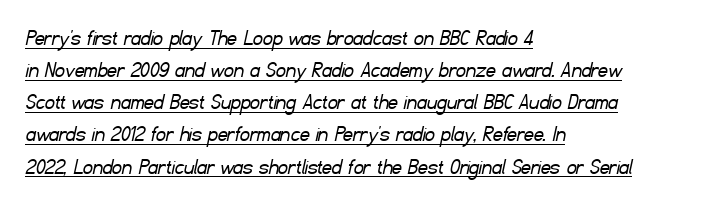
The image shows 24 px text type; set left-aligned, normal line spacing (1.34x), normal letter spacing, underlined.
